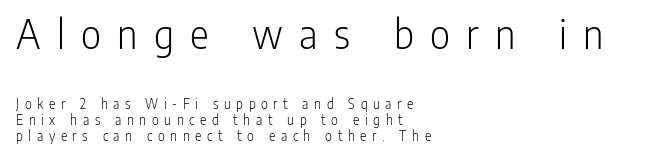
Heft: none added — not bold. Any mark beneath the type? The region is blank. When letters stand straight like this, we call the style roman or upright. Baseline-to-baseline distance is barely more than the letter height.
